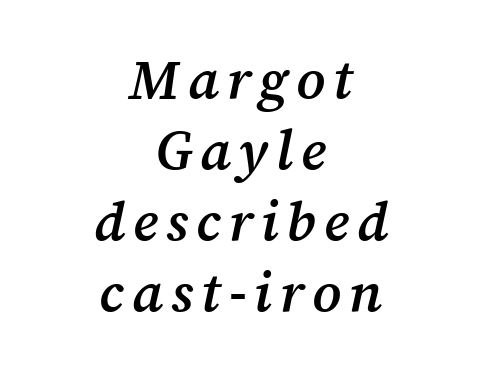
Q: Is the text bold? A: Semi-bold.
Q: Is the text italic (slanted)? A: Yes, it leans right by about 12 degrees.
Q: Is the typeface a serif or a sans-serif typeface? A: Serif.
Q: Is the text underlined? A: No.
Q: How is the paragraph aligned? A: Centered.
Q: Is the spacing between lines tight, normal or loose? A: Normal.
Q: Width (condensed, normal, or wide)? A: Normal.
Q: Stroke contrast? A: Medium.
Q: x-height? A: Medium.
Q: Monospaced? A: No.
